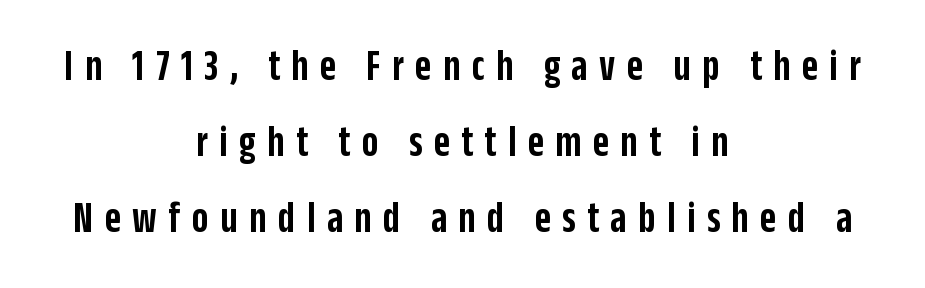
{"serif": "no", "italic": "no", "bold": "semi", "weight": "semibold", "width": "condensed", "stroke_contrast": "low", "x_height": "large", "monospaced": "no", "underline": "no", "align": "center", "line_spacing_ratio": 1.73, "letter_spacing": "wide", "letter_spacing_em": 0.26, "glyph_px": 44}
